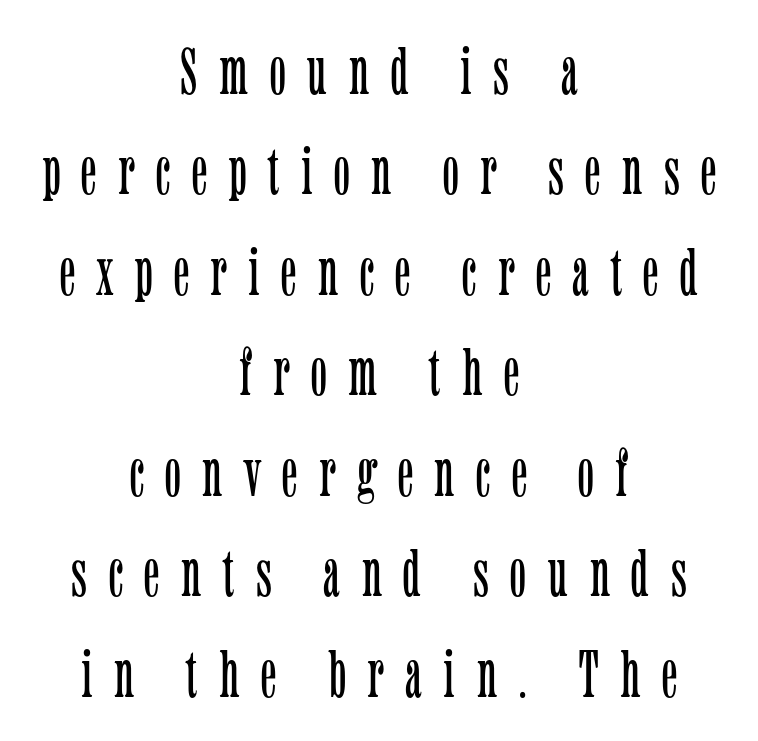
Q: Is the text bold? A: No.
Q: Is the text italic (slanted)? A: No, it is upright.
Q: Is the typeface a serif or a sans-serif typeface? A: Serif.
Q: Is the text underlined? A: No.
Q: How is the paragraph aligned? A: Centered.
Q: Is the spacing between letters normal or unusually wide? A: Unusually wide.
Q: Is the spacing between lines tight, normal or loose? A: Normal.
Q: Width (condensed, normal, or wide)? A: Condensed.
Q: Stroke contrast? A: Low.
Q: x-height? A: Medium.
Q: Monospaced? A: No.
